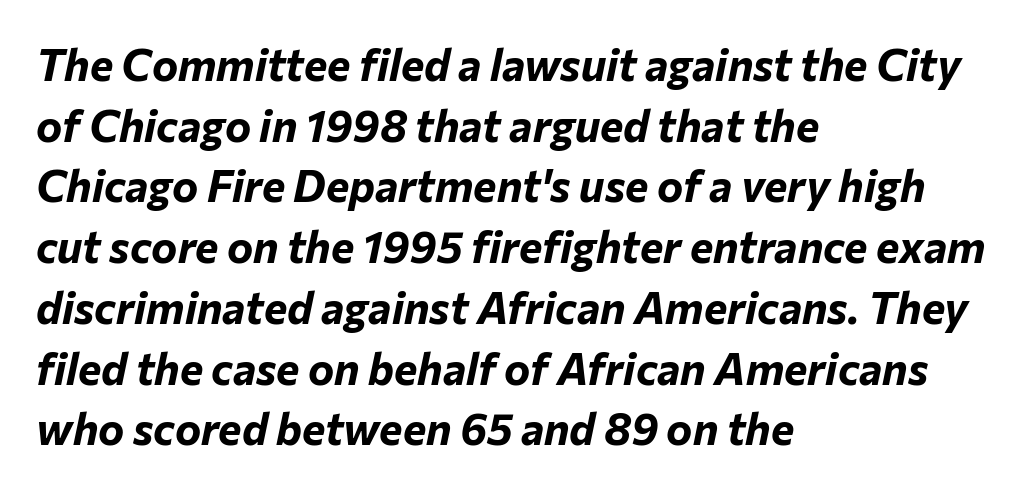
Q: Is the text bold? A: Yes.
Q: Is the text italic (slanted)? A: Yes, it leans right by about 12 degrees.
Q: Is the text underlined? A: No.
Q: How is the paragraph aligned? A: Left-aligned.
Q: Is the spacing between letters normal or unusually wide? A: Normal.
Q: Is the spacing between lines tight, normal or loose? A: Normal.
Q: Width (condensed, normal, or wide)? A: Normal.
Q: Stroke contrast? A: Low.
Q: x-height? A: Medium.
Q: Monospaced? A: No.
